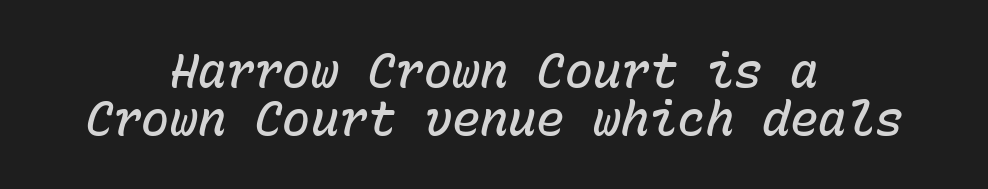
Q: Is the text bold? A: Semi-bold.
Q: Is the text italic (slanted)? A: Yes, it leans right by about 15 degrees.
Q: Is the text underlined? A: No.
Q: How is the paragraph aligned? A: Centered.
Q: Is the spacing between letters normal or unusually wide? A: Normal.
Q: Is the spacing between lines tight, normal or loose? A: Tight.
Q: Width (condensed, normal, or wide)? A: Normal.
Q: Stroke contrast? A: Low.
Q: x-height? A: Medium.
Q: Monospaced? A: Yes.
